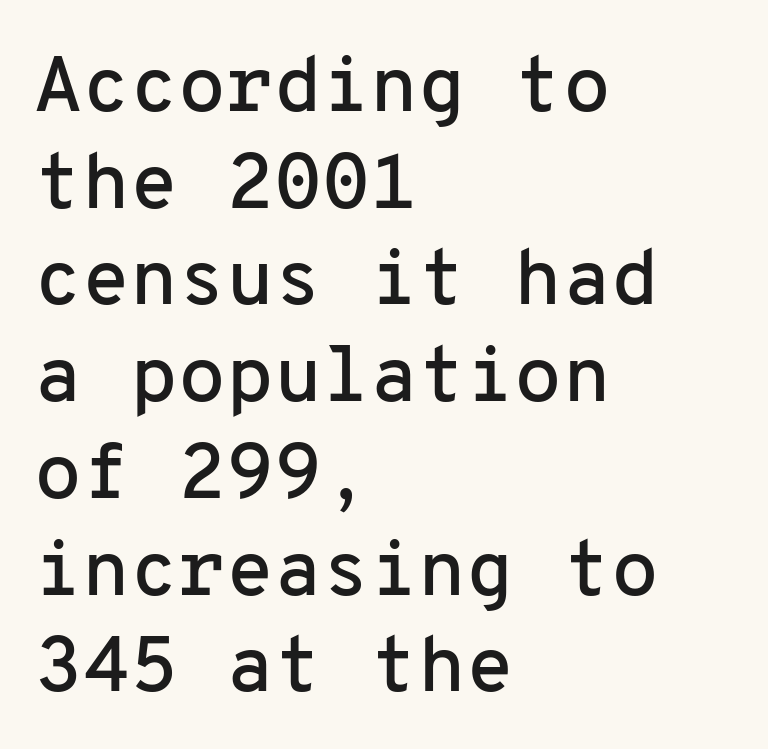
The image shows 78 px sans-serif type, upright, monospaced; set left-aligned, line spacing 1.24x, normal letter spacing, not underlined; low stroke contrast and a medium x-height.
